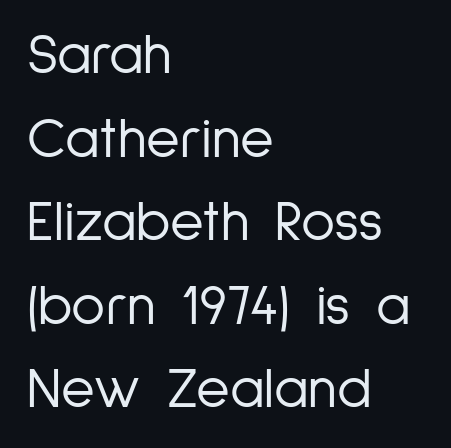
Caption: standard tracking, unaltered. Baseline-to-baseline distance is the conventional proportion of letter height. The passage shown is typeset with a sans-serif family. The rag falls on the right side of this text block. Do the letters lean? They stand straight.
